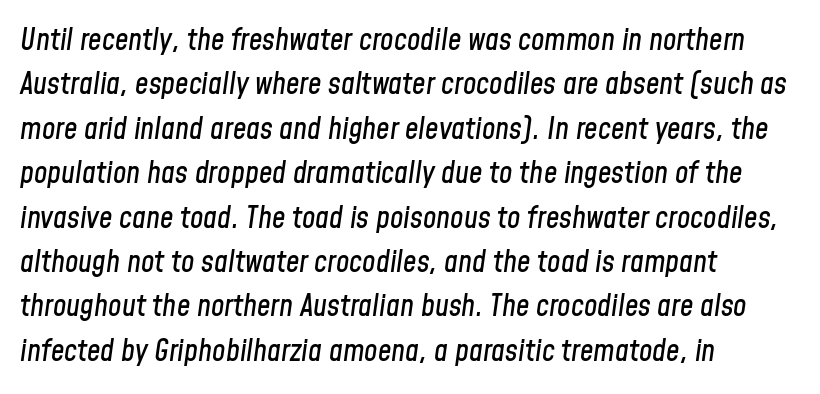
Q: Is the text italic (slanted)? A: Yes, it leans right by about 8 degrees.
Q: Is the text underlined? A: No.
Q: How is the paragraph aligned? A: Left-aligned.
Q: Is the spacing between letters normal or unusually wide? A: Normal.
Q: Is the spacing between lines tight, normal or loose? A: Normal.
Q: Width (condensed, normal, or wide)? A: Condensed.
Q: Stroke contrast? A: Low.
Q: x-height? A: Medium.
Q: Monospaced? A: No.
